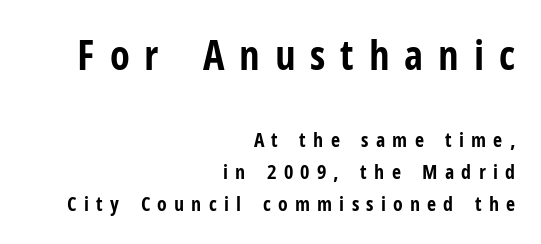
{"serif": "no", "italic": "no", "bold": "yes", "weight": "bold", "width": "condensed", "stroke_contrast": "low", "x_height": "medium", "monospaced": "no", "underline": "no", "align": "right", "line_spacing": "normal", "line_spacing_ratio": 1.61, "letter_spacing": "wide", "letter_spacing_em": 0.36, "larger_block": "first", "size_ratio": 2.05, "glyph_px": 41}
